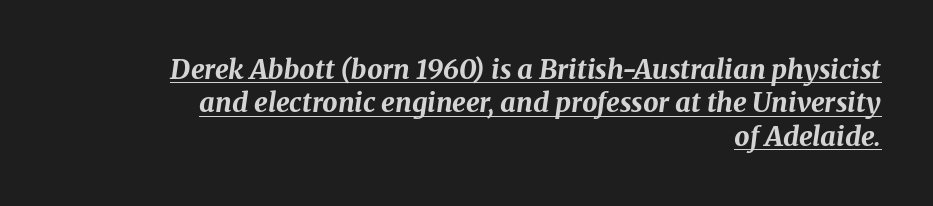
The image shows 27 px bold type, italic (leaning right); set right-aligned, line spacing 1.24x, normal letter spacing, underlined.
